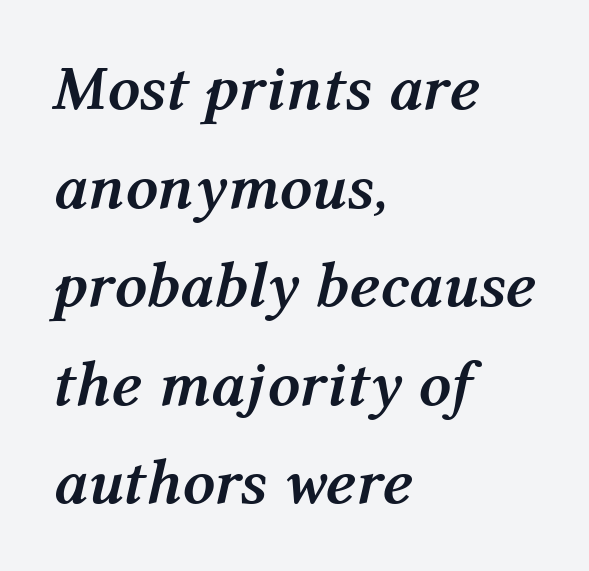
Varying glyph widths throughout — classic text-font behaviour. Nobody drew a line under any word here. If you measured baseline to baseline, you'd find a middling distance. Designer's note — italics engaged. The rendering uses a bold face; every stroke is thick and dark. Every row of glyphs begins at an identical x-position on the left.
